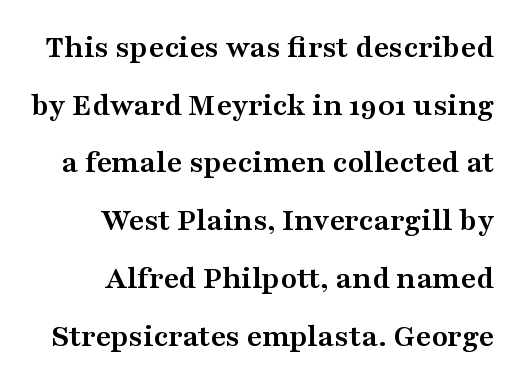
Look at the bottom of the vertical strokes: they flare into serifs here. Plenty of ink on the page — the face is bold. Check the space under the baseline: it is left empty. Letter spacing: default. The passage shown is typed in a proportional face where columns would drift.
